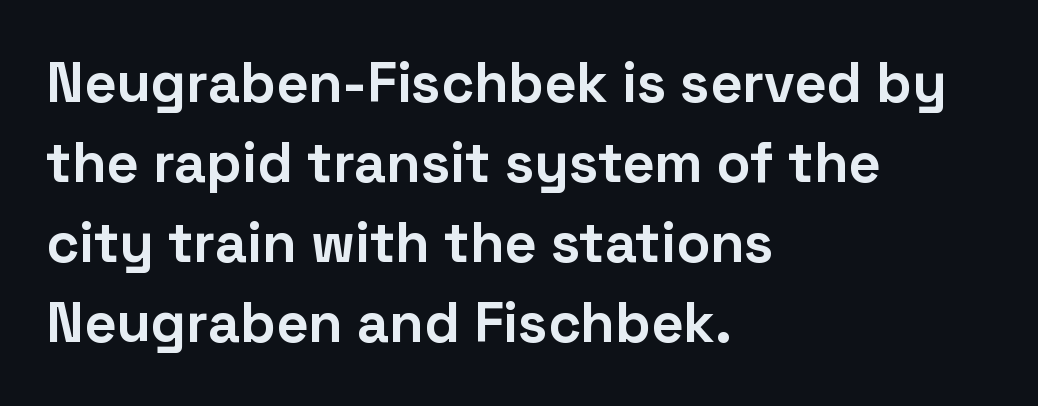
{"serif": "no", "italic": "no", "bold": "yes", "weight": "bold", "width": "normal", "stroke_contrast": "low", "x_height": "medium", "monospaced": "no", "underline": "no", "align": "left", "line_spacing": "normal", "line_spacing_ratio": 1.43, "letter_spacing": "normal", "letter_spacing_em": 0.0, "glyph_px": 56}
